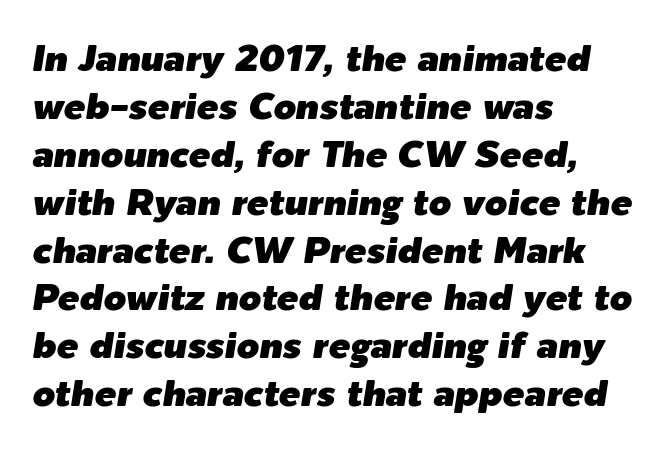
Character widths vary here, with narrow letters taking less room than wide ones. Layout note: lines flush left. Vertical spacing — default. What stands out about the letter spacing? Nothing — it is the standard amount.
